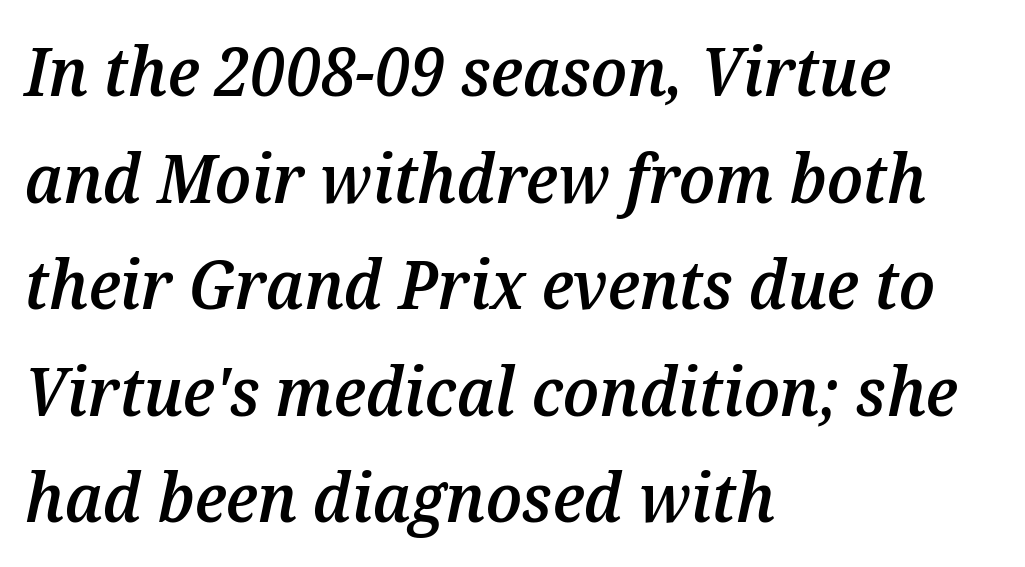
Q: Is the text bold? A: Semi-bold.
Q: Is the text italic (slanted)? A: Yes, it leans right by about 12 degrees.
Q: Is the text underlined? A: No.
Q: How is the paragraph aligned? A: Left-aligned.
Q: Is the spacing between letters normal or unusually wide? A: Normal.
Q: Is the spacing between lines tight, normal or loose? A: Normal.
Q: Width (condensed, normal, or wide)? A: Normal.
Q: Stroke contrast? A: Medium.
Q: x-height? A: Medium.
Q: Monospaced? A: No.
